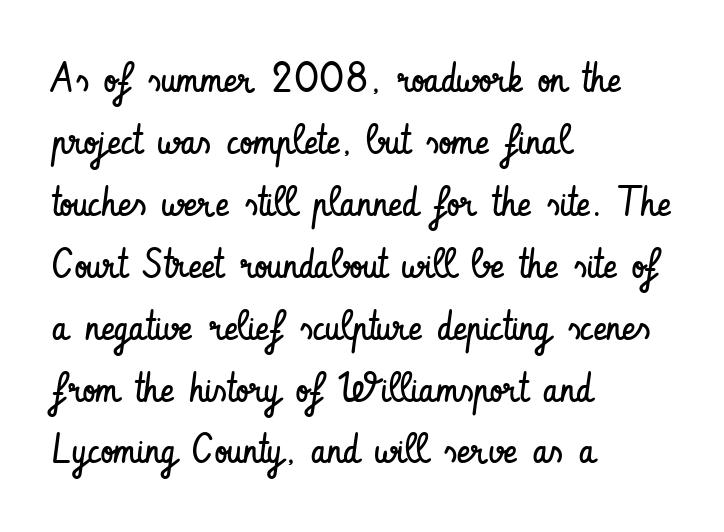
The image shows 41 px regular-weight, condensed sans-serif type, upright; set left-aligned, normal line spacing (1.51x), normal letter spacing, not underlined; low stroke contrast and a small x-height.
